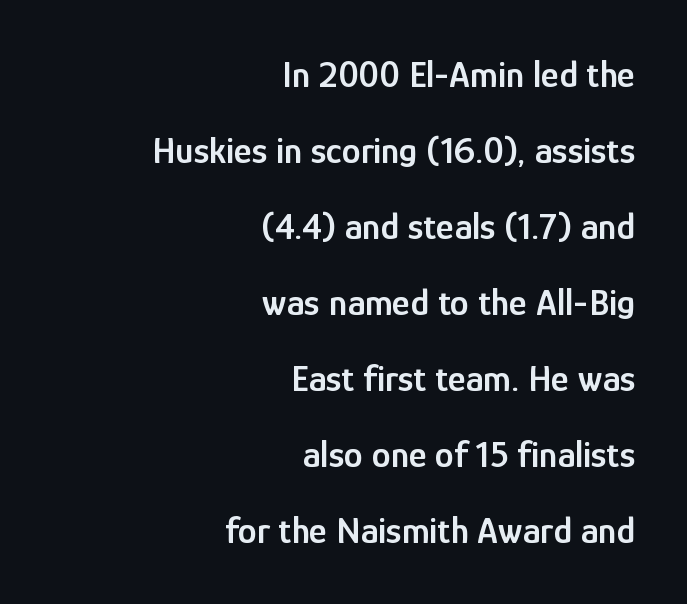
The image shows 38 px semibold, condensed sans-serif type, upright; set right-aligned, loose line spacing (2.0x), normal letter spacing, not underlined; low stroke contrast and a medium x-height.
